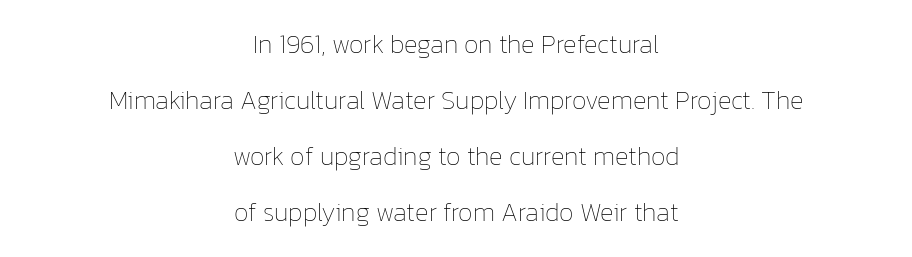
The image shows 26 px text type, upright; set centered, loose line spacing (2.16x), normal letter spacing, not underlined.
